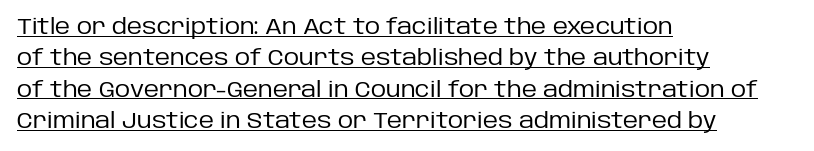
These lines were composed using upright roman letters. The paragraph shown leans on its left margin. The rendered words wear a rule along their underside. The letters look calm and open, with moderate or lighter stems.
